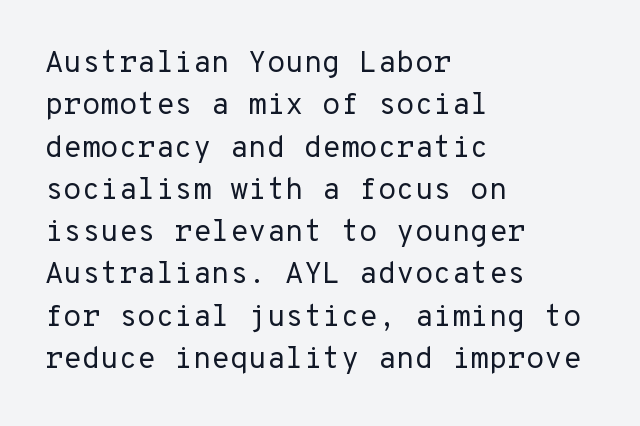
Q: Is the text bold? A: No.
Q: Is the text italic (slanted)? A: No, it is upright.
Q: Is the typeface a serif or a sans-serif typeface? A: Sans-serif.
Q: Is the text underlined? A: No.
Q: How is the paragraph aligned? A: Left-aligned.
Q: Is the spacing between letters normal or unusually wide? A: Normal.
Q: Is the spacing between lines tight, normal or loose? A: Normal.
Q: Width (condensed, normal, or wide)? A: Normal.
Q: Stroke contrast? A: Low.
Q: x-height? A: Medium.
